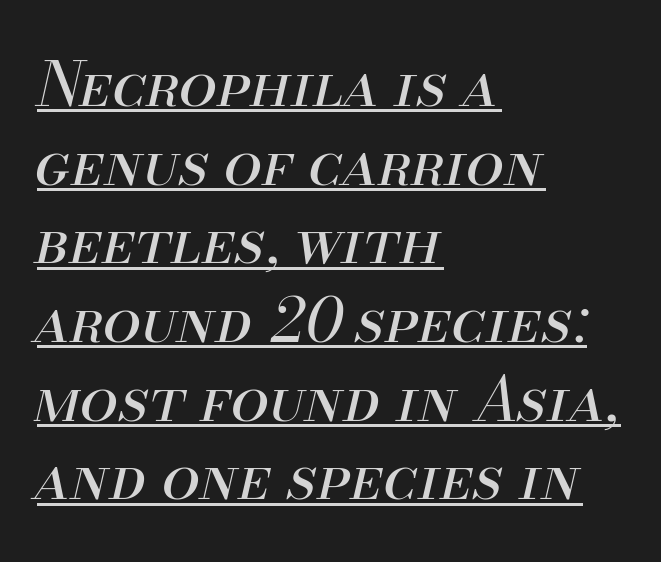
{"italic": "yes", "lean": "right", "slant_degrees": 13, "bold": "no", "weight": "regular", "width": "normal", "stroke_contrast": "medium", "x_height": "small", "monospaced": "no", "underline": "yes", "align": "left", "line_spacing": "normal", "line_spacing_ratio": 1.29, "letter_spacing": "normal", "letter_spacing_em": 0.0, "glyph_px": 61}
